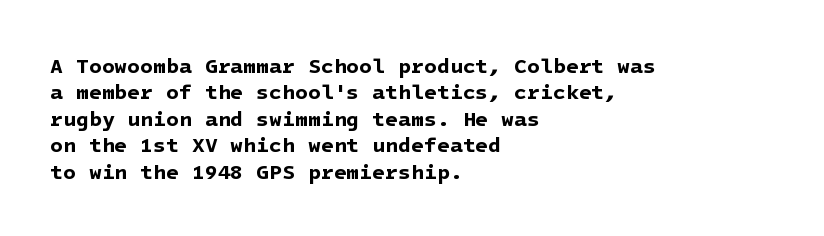
Q: Is the text bold? A: Yes.
Q: Is the text underlined? A: No.
Q: How is the paragraph aligned? A: Left-aligned.
Q: Is the spacing between letters normal or unusually wide? A: Normal.
Q: Is the spacing between lines tight, normal or loose? A: Normal.
